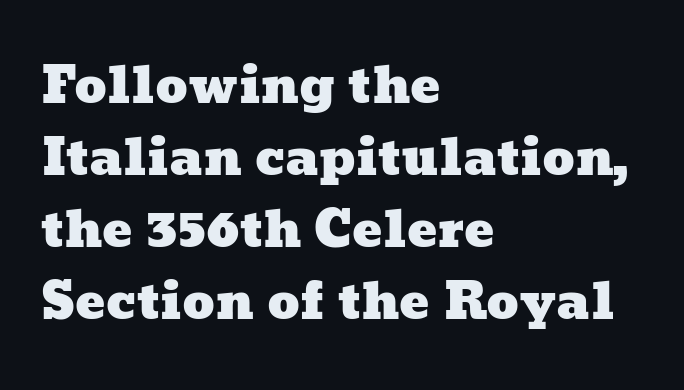
The image shows 50 px wide type; set left-aligned, normal line spacing (1.44x), normal letter spacing, not underlined; low stroke contrast and a medium x-height.
